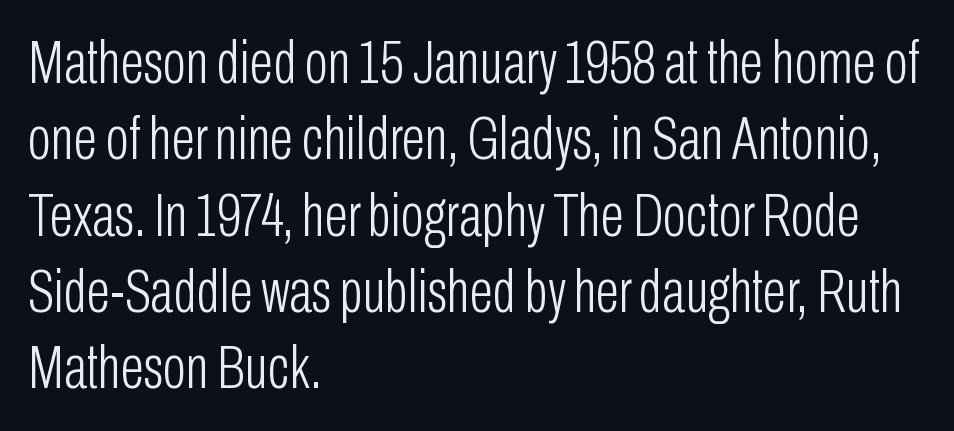
The letterforms sit shoulder to shoulder at normal distance. A roman cut, with each character standing at attention. The rendering uses natural spacing where letterforms have individual widths. Beneath every word, the page is bare. Counters stay open thanks to moderate or lighter strokes.
